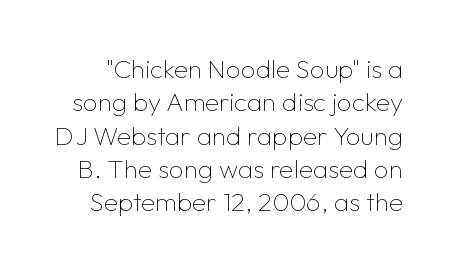
The image shows 26 px text type, upright; set normal line spacing (1.28x), normal letter spacing, not underlined.
